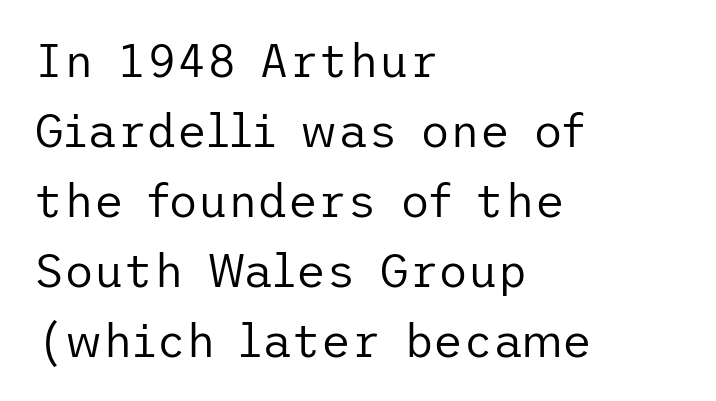
The image shows 46 px regular-weight sans-serif type, upright; set left-aligned, normal line spacing (1.52x), normal letter spacing, not underlined; low stroke contrast and a medium x-height.
